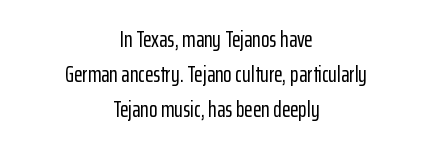
Horizontally, the lines are justified to the midpoint only. Notice how descenders clear the ascenders below comfortably — that's standard leading. What stands out about the letter spacing? Nothing — it is the standard amount. Check under the words: just untouched page. Rendered with straight, roman letterforms.
